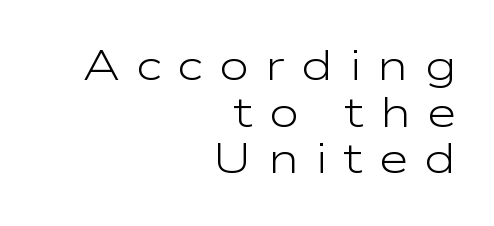
Q: Is the text bold? A: No.
Q: Is the text italic (slanted)? A: No, it is upright.
Q: Is the typeface a serif or a sans-serif typeface? A: Sans-serif.
Q: Is the text underlined? A: No.
Q: How is the paragraph aligned? A: Right-aligned.
Q: Is the spacing between letters normal or unusually wide? A: Unusually wide.
Q: Is the spacing between lines tight, normal or loose? A: Tight.
Q: Width (condensed, normal, or wide)? A: Wide.
Q: Stroke contrast? A: Low.
Q: x-height? A: Medium.
Q: Monospaced? A: No.
